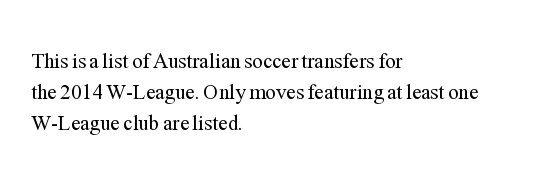
The image shows 21 px text type, upright; set left-aligned, normal line spacing (1.47x), normal letter spacing, not underlined.
